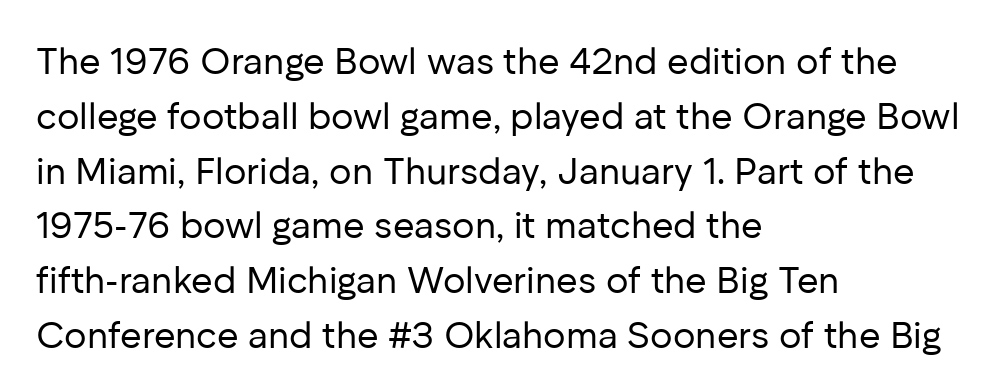
Q: Is the text bold? A: No.
Q: Is the text italic (slanted)? A: No, it is upright.
Q: Is the typeface a serif or a sans-serif typeface? A: Sans-serif.
Q: Is the text underlined? A: No.
Q: How is the paragraph aligned? A: Left-aligned.
Q: Is the spacing between letters normal or unusually wide? A: Normal.
Q: Is the spacing between lines tight, normal or loose? A: Normal.
Q: Width (condensed, normal, or wide)? A: Normal.
Q: Stroke contrast? A: Low.
Q: x-height? A: Medium.
Q: Monospaced? A: No.
